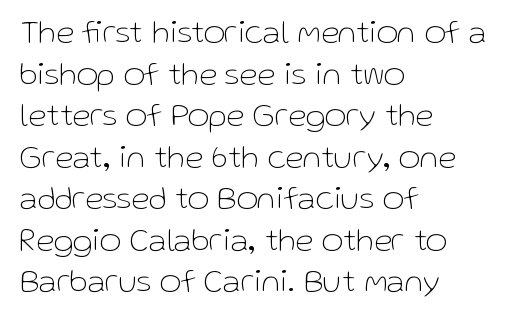
Q: Is the text bold? A: No.
Q: Is the text italic (slanted)? A: No, it is upright.
Q: Is the typeface a serif or a sans-serif typeface? A: Sans-serif.
Q: Is the text underlined? A: No.
Q: How is the paragraph aligned? A: Left-aligned.
Q: Is the spacing between letters normal or unusually wide? A: Normal.
Q: Is the spacing between lines tight, normal or loose? A: Normal.
Q: Width (condensed, normal, or wide)? A: Normal.
Q: Stroke contrast? A: Low.
Q: x-height? A: Medium.
Q: Monospaced? A: No.
